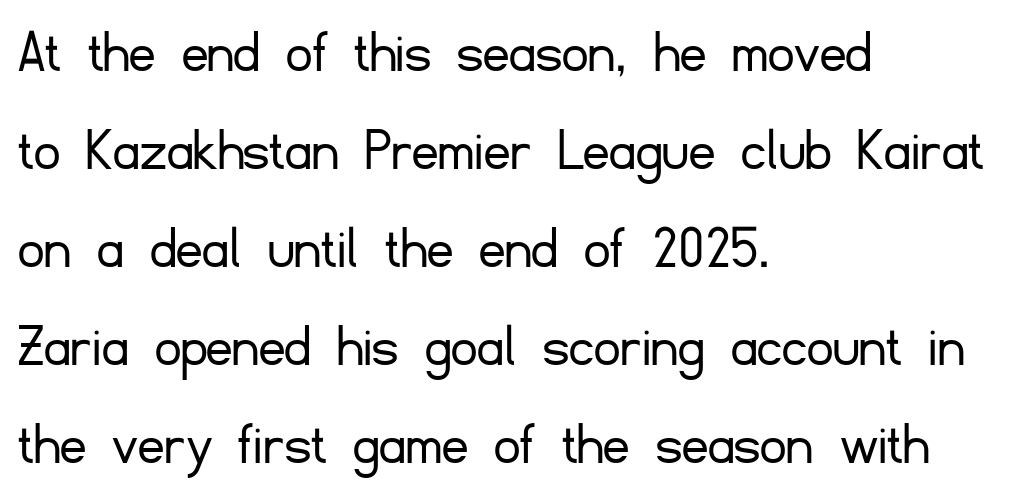
Q: Is the text bold? A: No.
Q: Is the text italic (slanted)? A: No, it is upright.
Q: Is the typeface a serif or a sans-serif typeface? A: Sans-serif.
Q: Is the text underlined? A: No.
Q: How is the paragraph aligned? A: Left-aligned.
Q: Is the spacing between letters normal or unusually wide? A: Normal.
Q: Is the spacing between lines tight, normal or loose? A: Normal.
Q: Width (condensed, normal, or wide)? A: Normal.
Q: Stroke contrast? A: Low.
Q: x-height? A: Small.
Q: Monospaced? A: No.
